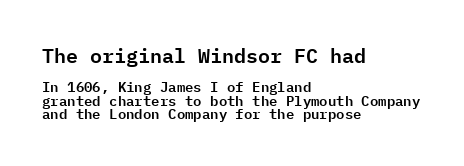
The more generous point size was reserved for the upper chunk. Regarding leading, the lines here are crowded together. How are the letters spaced? Ordinarily, with no added tracking. Is the block centered? No — it sits flush against the left margin. Quick note: underline off.
